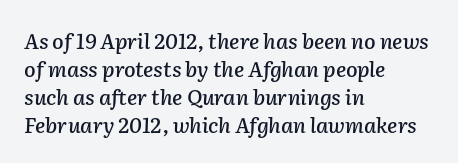
The image shows 21 px text type, italic (leaning right); set left-aligned, normal line spacing (1.33x), normal letter spacing, not underlined.
